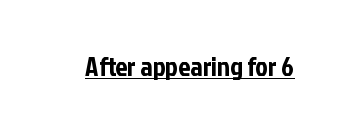
Q: Is the text italic (slanted)? A: No, it is upright.
Q: Is the text underlined? A: Yes.
Q: Is the spacing between letters normal or unusually wide? A: Normal.
